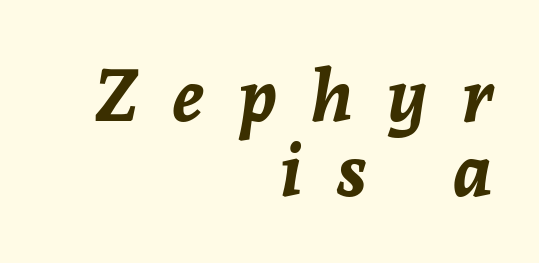
Q: Is the text bold? A: Yes.
Q: Is the text italic (slanted)? A: Yes, it leans right by about 8 degrees.
Q: Is the text underlined? A: No.
Q: How is the paragraph aligned? A: Right-aligned.
Q: Is the spacing between letters normal or unusually wide? A: Unusually wide.
Q: Is the spacing between lines tight, normal or loose? A: Tight.
Q: Width (condensed, normal, or wide)? A: Normal.
Q: Stroke contrast? A: Low.
Q: x-height? A: Medium.
Q: Monospaced? A: No.
